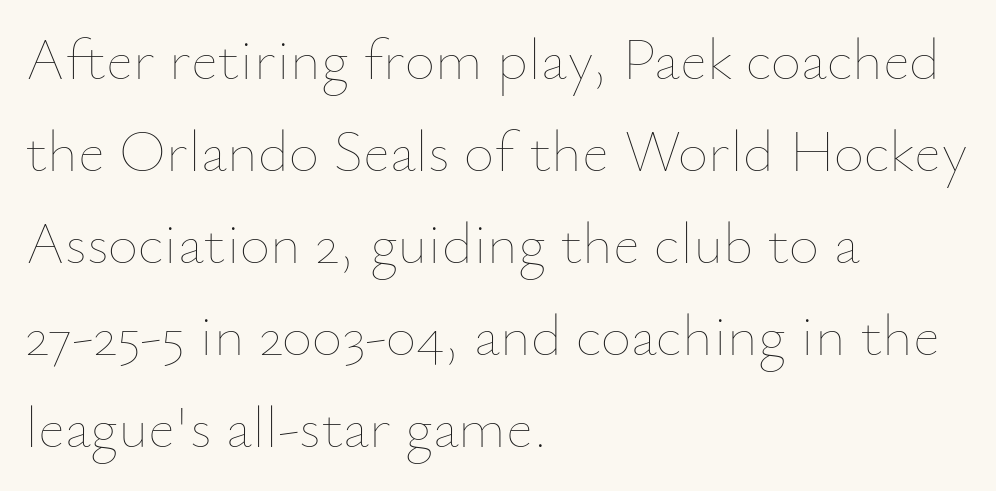
{"italic": "no", "bold": "no", "weight": "thin", "width": "normal", "stroke_contrast": "low", "x_height": "small", "monospaced": "no", "underline": "no", "align": "left", "line_spacing": "normal", "line_spacing_ratio": 1.56, "letter_spacing": "normal", "letter_spacing_em": 0.0, "glyph_px": 59}
